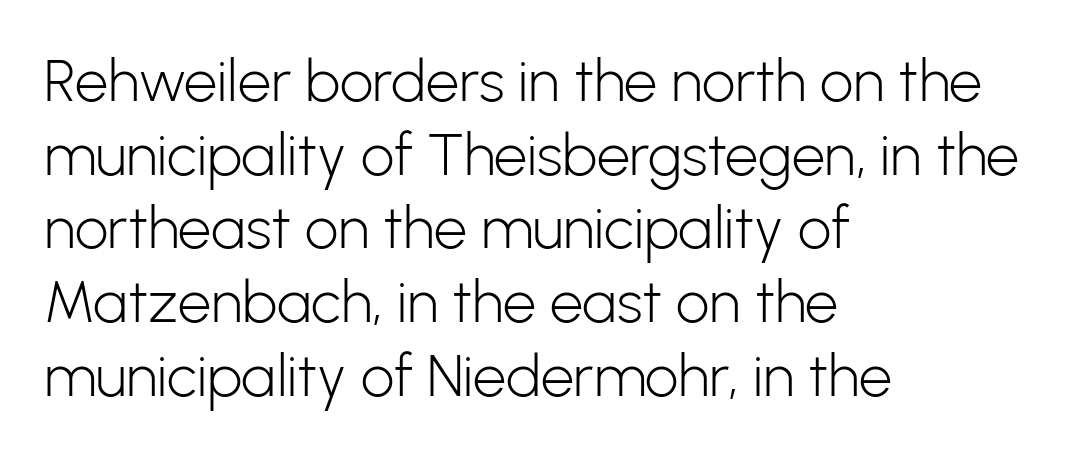
Q: Is the text bold? A: No.
Q: Is the text italic (slanted)? A: No, it is upright.
Q: Is the typeface a serif or a sans-serif typeface? A: Sans-serif.
Q: Is the text underlined? A: No.
Q: How is the paragraph aligned? A: Left-aligned.
Q: Is the spacing between letters normal or unusually wide? A: Normal.
Q: Is the spacing between lines tight, normal or loose? A: Normal.
Q: Width (condensed, normal, or wide)? A: Normal.
Q: Stroke contrast? A: Low.
Q: x-height? A: Medium.
Q: Monospaced? A: No.
